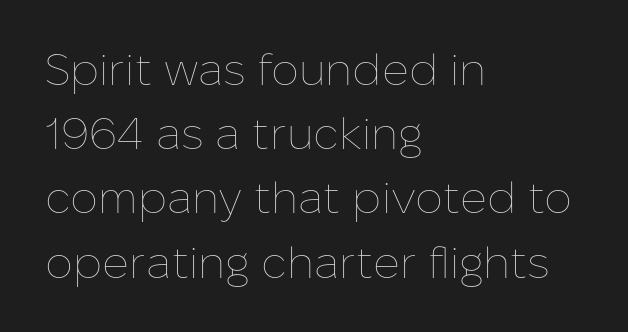
{"italic": "no", "bold": "no", "weight": "thin", "width": "normal", "stroke_contrast": "low", "x_height": "medium", "monospaced": "no", "underline": "no", "align": "left", "line_spacing": "normal", "line_spacing_ratio": 1.46, "letter_spacing": "normal", "letter_spacing_em": 0.0, "glyph_px": 44}
